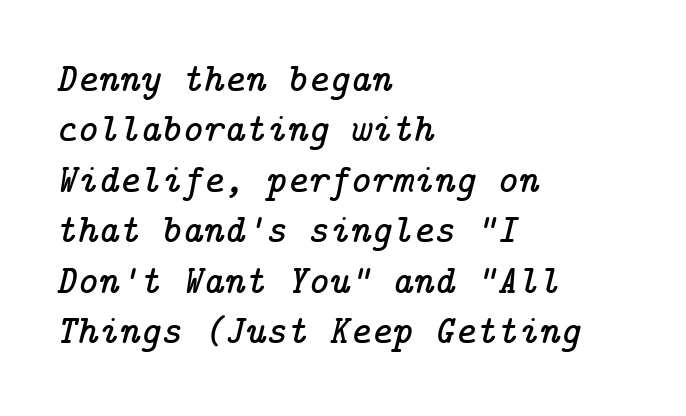
Q: Is the text italic (slanted)? A: Yes, it leans right by about 14 degrees.
Q: Is the typeface a serif or a sans-serif typeface? A: Serif.
Q: Is the text underlined? A: No.
Q: How is the paragraph aligned? A: Left-aligned.
Q: Is the spacing between letters normal or unusually wide? A: Normal.
Q: Is the spacing between lines tight, normal or loose? A: Normal.
Q: Width (condensed, normal, or wide)? A: Normal.
Q: Stroke contrast? A: Low.
Q: x-height? A: Medium.
